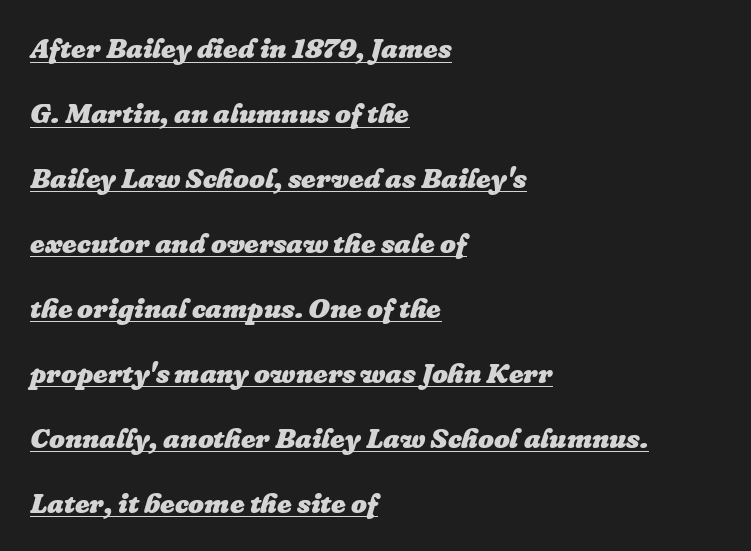
Q: Is the text bold? A: Yes.
Q: Is the text italic (slanted)? A: Yes, it leans right by about 16 degrees.
Q: Is the text underlined? A: Yes.
Q: How is the paragraph aligned? A: Left-aligned.
Q: Is the spacing between letters normal or unusually wide? A: Normal.
Q: Is the spacing between lines tight, normal or loose? A: Loose.
Q: Width (condensed, normal, or wide)? A: Normal.
Q: Stroke contrast? A: Low.
Q: x-height? A: Medium.
Q: Monospaced? A: No.
